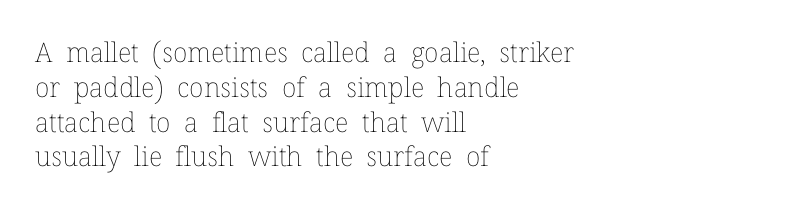
Q: Is the text bold? A: No.
Q: Is the text italic (slanted)? A: No, it is upright.
Q: Is the text underlined? A: No.
Q: How is the paragraph aligned? A: Left-aligned.
Q: Is the spacing between letters normal or unusually wide? A: Normal.
Q: Is the spacing between lines tight, normal or loose? A: Normal.
